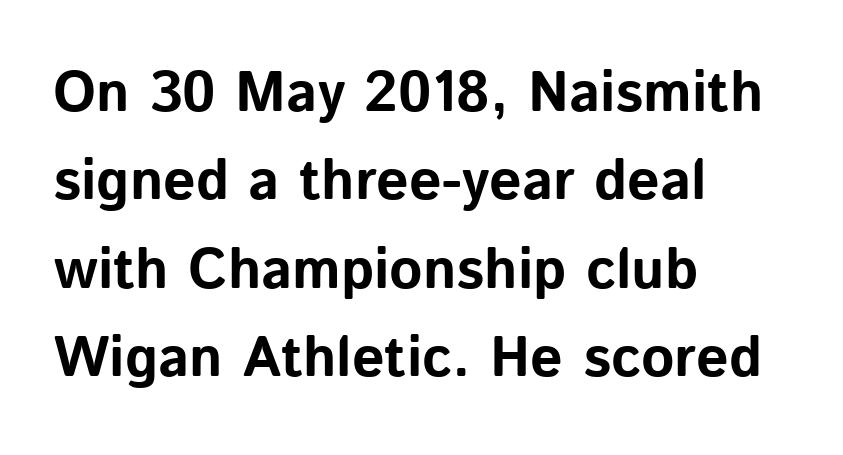
Type without underlining. This is the regular roman posture of the typeface. The line texture is even and compact thanks to regular tracking. Spacing verdict: proportional, widths tailored to each character.
